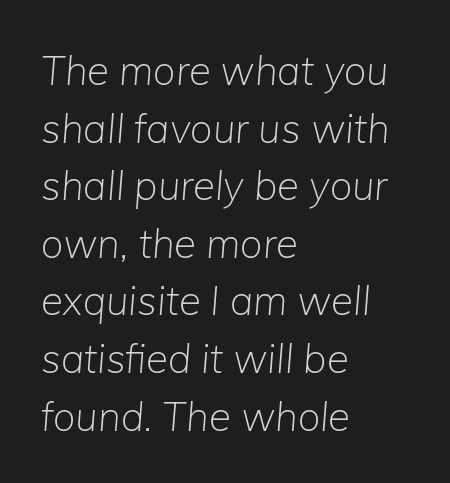
{"italic": "yes", "lean": "right", "slant_degrees": 5, "bold": "no", "weight": "light", "width": "normal", "stroke_contrast": "low", "x_height": "medium", "monospaced": "no", "underline": "no", "align": "left", "line_spacing": "normal", "line_spacing_ratio": 1.44, "letter_spacing": "normal", "letter_spacing_em": 0.0, "glyph_px": 40}
